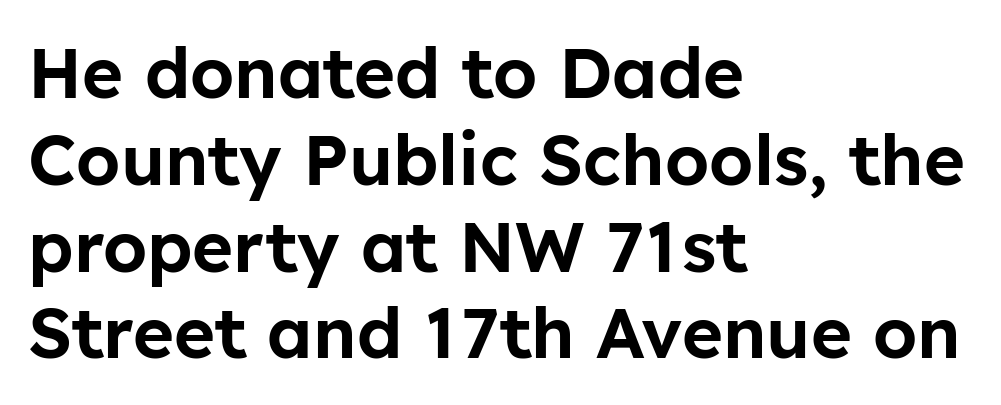
Unlike a traditional serif, this face leaves its strokes unadorned. Underline: absent. The paragraph shown leans on its left margin. This sample uses plain, unmodified letter spacing. Spacing verdict: proportional, widths tailored to each character.
